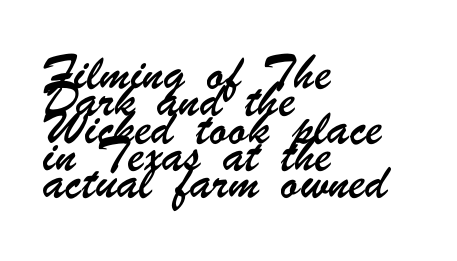
{"underline": "no", "align": "left", "line_spacing_ratio": 1.24, "letter_spacing": "normal", "letter_spacing_em": 0.0, "glyph_px": 22}
